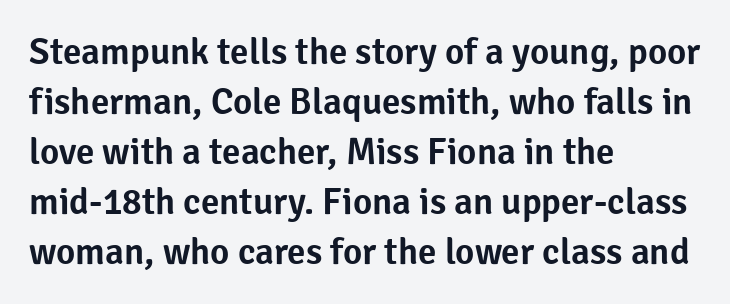
The image shows 37 px sans-serif type, upright; set left-aligned, normal line spacing (1.35x), normal letter spacing, not underlined; low stroke contrast and a medium x-height.
